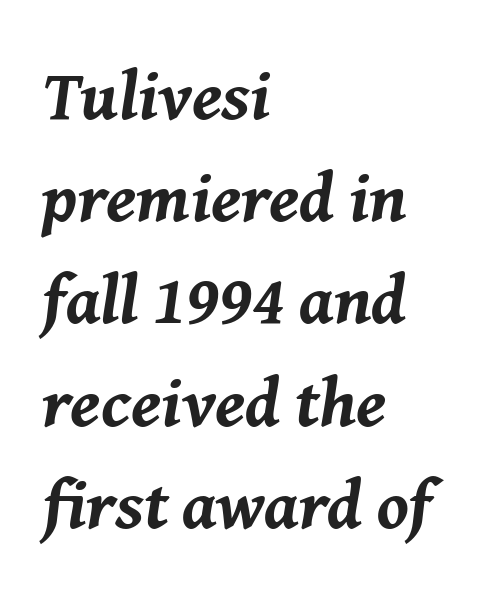
Honestly, there is no underline to notice here at all. Layout note: lines flush left. Notice how descenders clear the ascenders below comfortably — that's standard leading. There's an unmistakable incline to the writing here. Compared with typical body copy, the letter spacing here is the same. Weight: bold.
